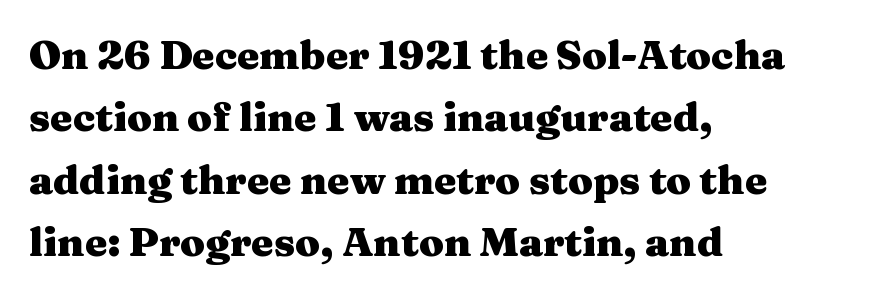
Tall strokes in this sample are plumb rather than angled. Honestly, there is no underline to notice here at all. A typesetter would call this proportional, since set widths differ per character. Set as a true bold cut, around the 700 mark.
